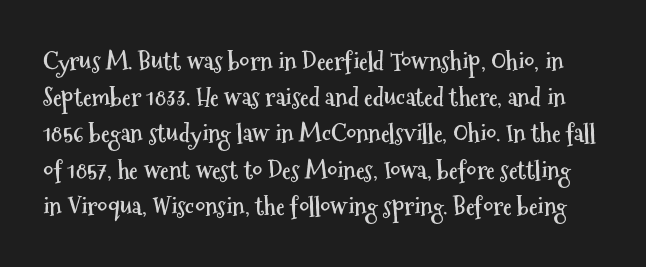
{"italic": "no", "bold": "yes", "underline": "no", "line_spacing": "normal", "line_spacing_ratio": 1.45, "letter_spacing": "normal", "letter_spacing_em": 0.0, "glyph_px": 25}
